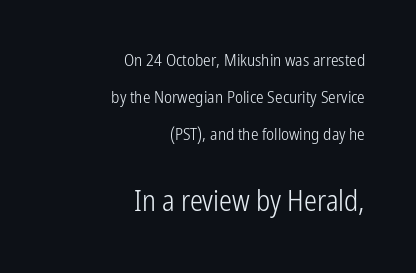
Q: Is the text bold? A: No.
Q: Is the text italic (slanted)? A: No, it is upright.
Q: Is the typeface a serif or a sans-serif typeface? A: Sans-serif.
Q: Is the text underlined? A: No.
Q: How is the paragraph aligned? A: Right-aligned.
Q: Is the spacing between letters normal or unusually wide? A: Normal.
Q: Is the spacing between lines tight, normal or loose? A: Loose.
Q: Which block of text is set in a larger size, the first (top) or the second (bottom)? A: The second (bottom) one.
Q: Width (condensed, normal, or wide)? A: Condensed.
Q: Stroke contrast? A: Low.
Q: x-height? A: Medium.
Q: Monospaced? A: No.
